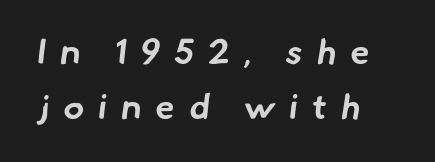
Q: Is the text bold? A: Yes.
Q: Is the typeface a serif or a sans-serif typeface? A: Sans-serif.
Q: Is the text underlined? A: No.
Q: How is the paragraph aligned? A: Left-aligned.
Q: Is the spacing between letters normal or unusually wide? A: Unusually wide.
Q: Is the spacing between lines tight, normal or loose? A: Normal.
Q: Width (condensed, normal, or wide)? A: Normal.
Q: Stroke contrast? A: Low.
Q: x-height? A: Small.
Q: Monospaced? A: No.
